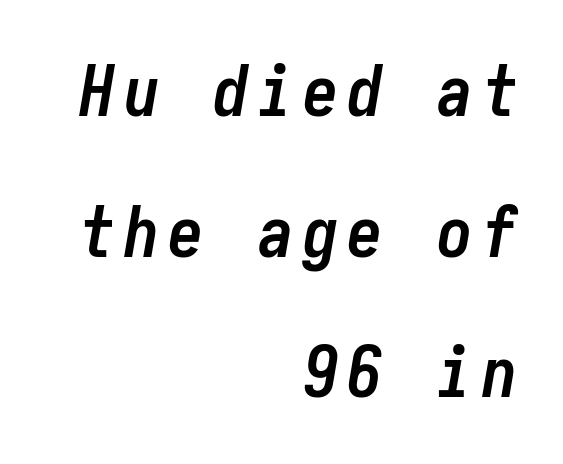
{"italic": "yes", "lean": "right", "slant_degrees": 10, "bold": "yes", "weight": "semibold", "width": "condensed", "stroke_contrast": "low", "x_height": "medium", "underline": "no", "align": "right", "line_spacing": "loose", "line_spacing_ratio": 1.98, "glyph_px": 71}
